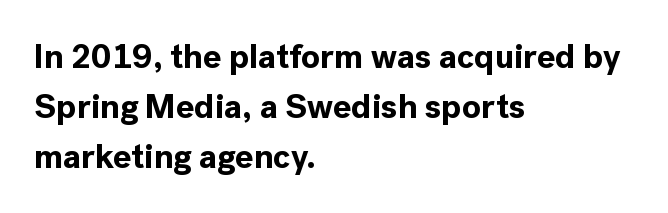
The image shows 34 px bold sans-serif type, upright; set left-aligned, normal line spacing (1.47x), normal letter spacing, not underlined; a medium x-height.
